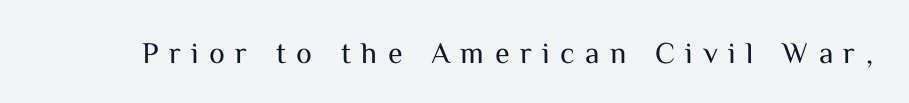
{"serif": "no", "italic": "no", "bold": "no", "weight": "regular", "width": "normal", "stroke_contrast": "medium", "x_height": "medium", "monospaced": "no", "underline": "no", "letter_spacing": "wide", "letter_spacing_em": 0.35, "glyph_px": 30}
